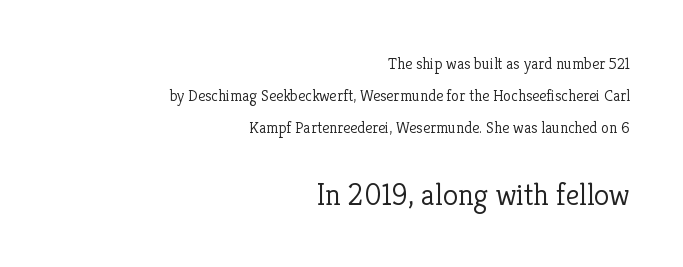
Q: Is the text bold? A: No.
Q: Is the text italic (slanted)? A: No, it is upright.
Q: Is the typeface a serif or a sans-serif typeface? A: Serif.
Q: Is the text underlined? A: No.
Q: How is the paragraph aligned? A: Right-aligned.
Q: Is the spacing between letters normal or unusually wide? A: Normal.
Q: Is the spacing between lines tight, normal or loose? A: Loose.
Q: Which block of text is set in a larger size, the first (top) or the second (bottom)? A: The second (bottom) one.
Q: Width (condensed, normal, or wide)? A: Normal.
Q: Stroke contrast? A: Low.
Q: x-height? A: Medium.
Q: Monospaced? A: No.
